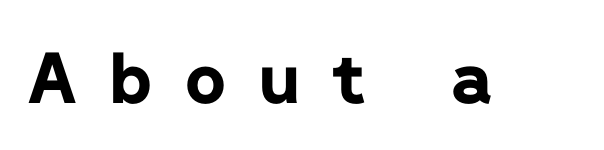
The zone under the glyphs is completely vacant. The tracking reads as deliberately expanded to a designer's eye. Style check: upright. Compared with an ordinary text face, these strokes are far heavier — a full bold.
